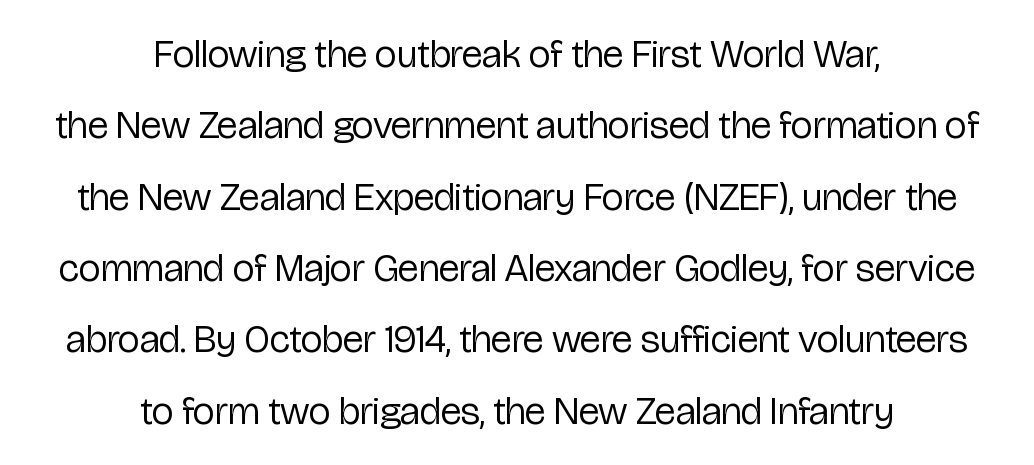
Q: Is the text bold? A: No.
Q: Is the text italic (slanted)? A: No, it is upright.
Q: Is the typeface a serif or a sans-serif typeface? A: Sans-serif.
Q: Is the text underlined? A: No.
Q: How is the paragraph aligned? A: Centered.
Q: Is the spacing between letters normal or unusually wide? A: Normal.
Q: Width (condensed, normal, or wide)? A: Condensed.
Q: Stroke contrast? A: Low.
Q: x-height? A: Medium.
Q: Monospaced? A: No.
